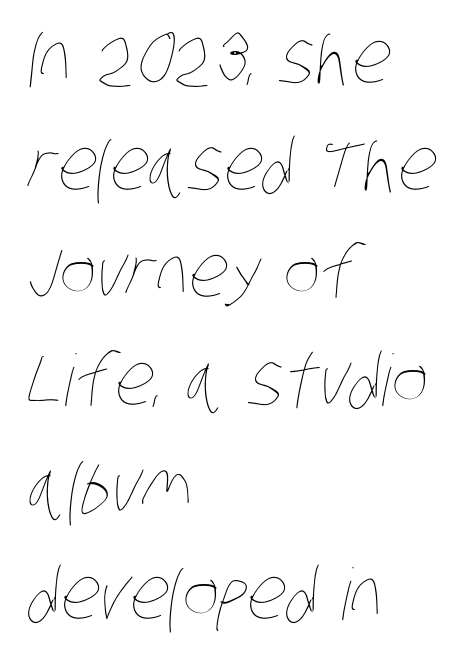
Q: Is the text bold? A: No.
Q: Is the text underlined? A: No.
Q: How is the paragraph aligned? A: Left-aligned.
Q: Is the spacing between letters normal or unusually wide? A: Normal.
Q: Is the spacing between lines tight, normal or loose? A: Normal.
Q: Width (condensed, normal, or wide)? A: Condensed.
Q: Stroke contrast? A: Low.
Q: x-height? A: Large.
Q: Monospaced? A: No.
